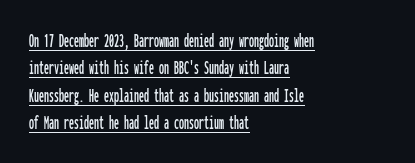
{"italic": "no", "underline": "yes", "align": "left", "line_spacing": "normal", "line_spacing_ratio": 1.37, "letter_spacing": "normal", "letter_spacing_em": 0.0, "glyph_px": 20}
